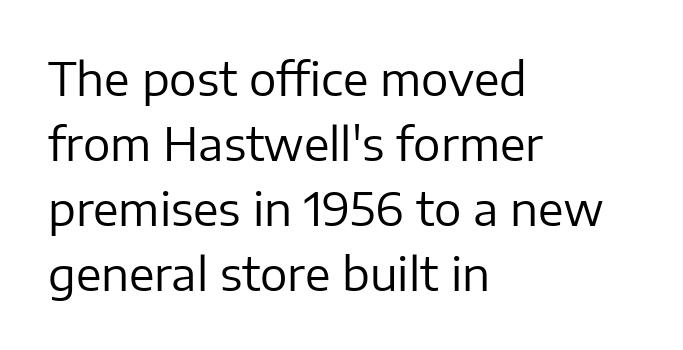
Leading: standard. Nothing sits at the stroke ends, so this counts as sans-serif. Quick note: not italic, upright. A clean baseline with only descenders dipping below it.
